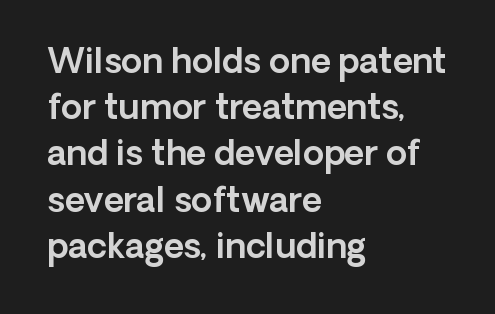
Q: Is the text italic (slanted)? A: No, it is upright.
Q: Is the typeface a serif or a sans-serif typeface? A: Sans-serif.
Q: Is the text underlined? A: No.
Q: How is the paragraph aligned? A: Left-aligned.
Q: Is the spacing between letters normal or unusually wide? A: Normal.
Q: Is the spacing between lines tight, normal or loose? A: Normal.
Q: Width (condensed, normal, or wide)? A: Normal.
Q: x-height? A: Medium.
Q: Monospaced? A: No.
